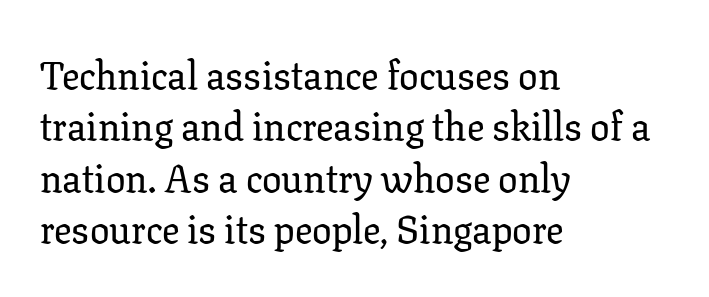
Q: Is the text italic (slanted)? A: No, it is upright.
Q: Is the typeface a serif or a sans-serif typeface? A: Serif.
Q: Is the text underlined? A: No.
Q: How is the paragraph aligned? A: Left-aligned.
Q: Is the spacing between letters normal or unusually wide? A: Normal.
Q: Is the spacing between lines tight, normal or loose? A: Normal.
Q: Width (condensed, normal, or wide)? A: Normal.
Q: Stroke contrast? A: Low.
Q: x-height? A: Medium.
Q: Monospaced? A: No.
